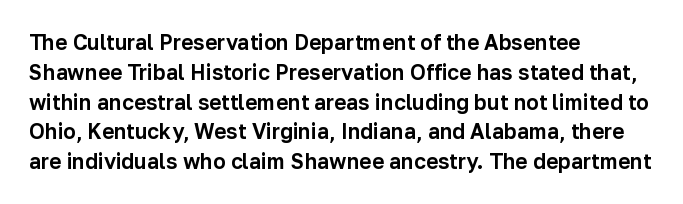
The image shows 21 px text type, upright; set left-aligned, normal line spacing (1.42x), normal letter spacing, not underlined.
